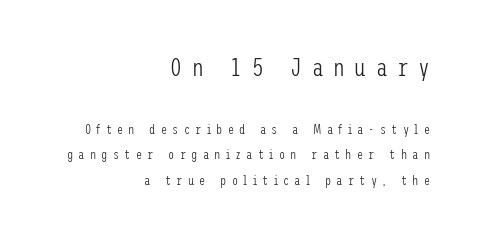
{"italic": "no", "bold": "no", "underline": "no", "align": "right", "line_spacing_ratio": 1.84, "letter_spacing": "wide", "letter_spacing_em": 0.37, "larger_block": "first", "size_ratio": 1.86, "glyph_px": 26}
